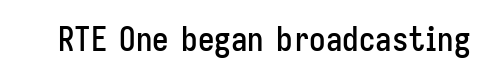
Q: Is the text italic (slanted)? A: No, it is upright.
Q: Is the typeface a serif or a sans-serif typeface? A: Sans-serif.
Q: Is the text underlined? A: No.
Q: Is the spacing between letters normal or unusually wide? A: Normal.
Q: Width (condensed, normal, or wide)? A: Condensed.
Q: Stroke contrast? A: Low.
Q: x-height? A: Medium.
Q: Monospaced? A: No.
